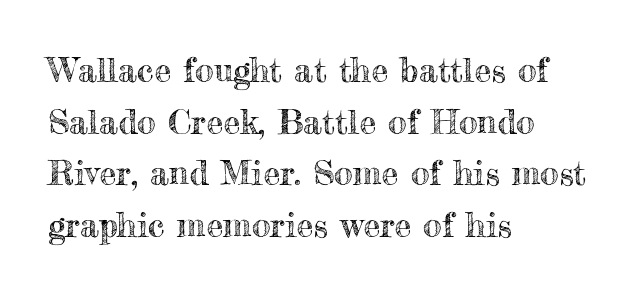
The type is set solid horizontally, with unmodified tracking. Note the varied advance widths — an 'i' is clearly narrower than an 'm'. Clear beneath every line of the passage. These lines stack with their left ends in a neat column.
